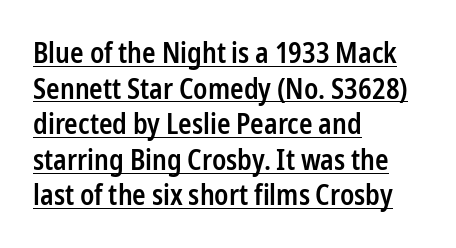
The image shows 28 px semibold, condensed sans-serif type, upright; set left-aligned, normal line spacing (1.27x), normal letter spacing, underlined; low stroke contrast and a medium x-height.
